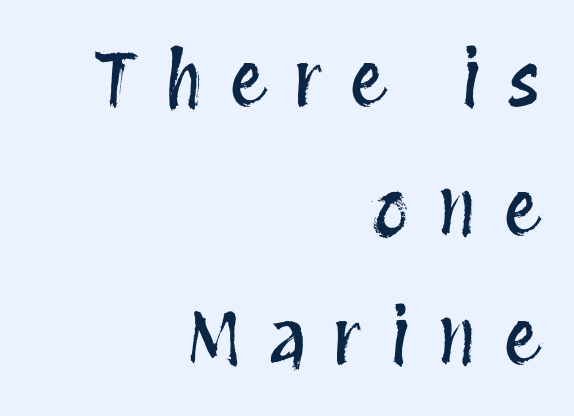
Letters rest on an invisible, unmarked baseline. Where is the straight margin? On the right. You can tell it's not italic because the verticals are truly vertical. Each word looks stretched out because of the extra space between its letters.
